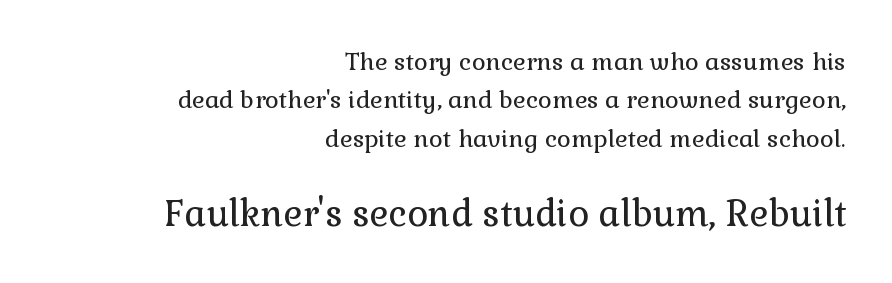
{"serif": "yes", "italic": "no", "bold": "no", "weight": "regular", "width": "normal", "x_height": "medium", "monospaced": "no", "underline": "no", "align": "right", "line_spacing": "normal", "line_spacing_ratio": 1.6, "letter_spacing": "normal", "letter_spacing_em": 0.0, "larger_block": "second", "size_ratio": 1.5, "glyph_px": 36}
